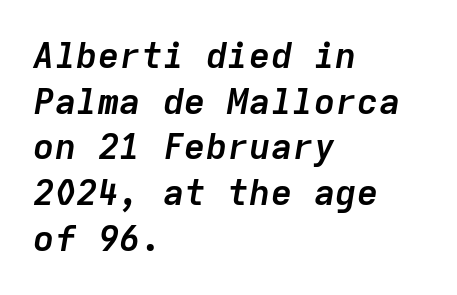
The image shows 36 px semibold type, italic (leaning right), monospaced; set left-aligned, normal line spacing (1.27x), normal letter spacing, not underlined; low stroke contrast and a medium x-height.
